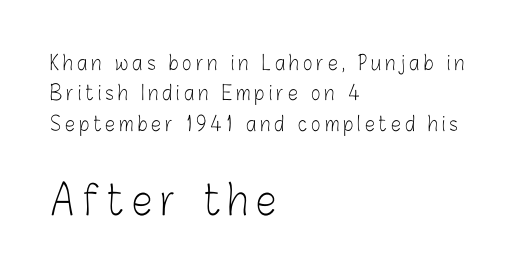
The image shows 41 px light, condensed sans-serif type, upright; set left-aligned, normal line spacing (1.52x), unusually wide letter spacing (+0.21 em), not underlined; the second (bottom) block is 2.05x larger; low stroke contrast and a medium x-height.
